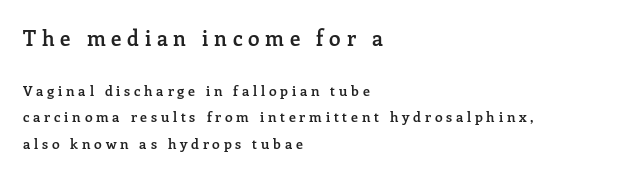
Q: Is the text bold? A: Semi-bold.
Q: Is the text italic (slanted)? A: No, it is upright.
Q: Is the text underlined? A: No.
Q: How is the paragraph aligned? A: Left-aligned.
Q: Is the spacing between letters normal or unusually wide? A: Unusually wide.
Q: Is the spacing between lines tight, normal or loose? A: Loose.
Q: Which block of text is set in a larger size, the first (top) or the second (bottom)? A: The first (top) one.
